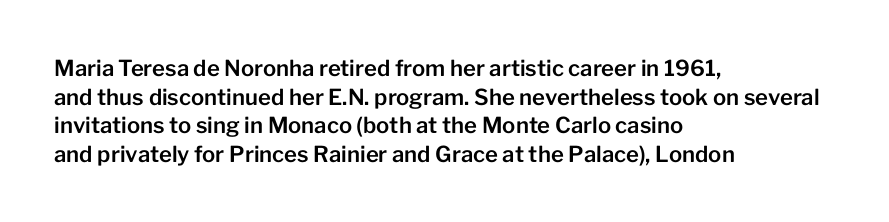
Q: Is the text italic (slanted)? A: No, it is upright.
Q: Is the text underlined? A: No.
Q: How is the paragraph aligned? A: Left-aligned.
Q: Is the spacing between letters normal or unusually wide? A: Normal.
Q: Is the spacing between lines tight, normal or loose? A: Normal.
